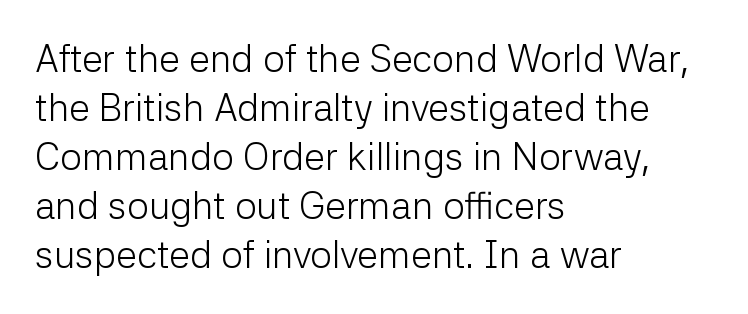
Every character sits straight up, as roman type does. The letters sit at their default tracking, neither squeezed nor spread. Visually the block forms a straight wall on the left and a jagged coastline on the right. This sample has the flowing, uneven cadence of proportional lettering.
